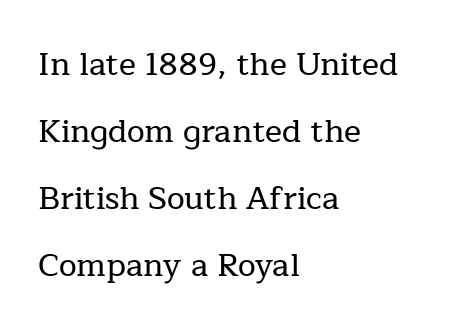
Q: Is the text italic (slanted)? A: No, it is upright.
Q: Is the typeface a serif or a sans-serif typeface? A: Serif.
Q: Is the text underlined? A: No.
Q: How is the paragraph aligned? A: Left-aligned.
Q: Is the spacing between letters normal or unusually wide? A: Normal.
Q: Is the spacing between lines tight, normal or loose? A: Loose.
Q: Width (condensed, normal, or wide)? A: Normal.
Q: Stroke contrast? A: Low.
Q: x-height? A: Medium.
Q: Monospaced? A: No.
